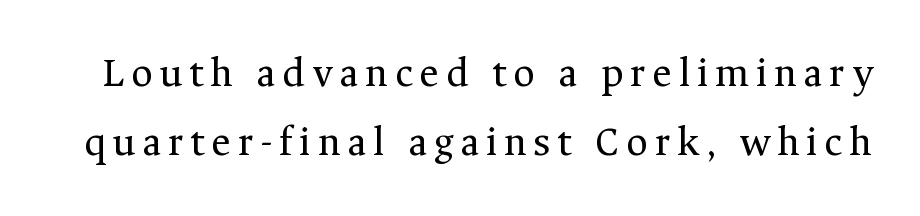
{"serif": "yes", "italic": "no", "bold": "no", "weight": "regular", "width": "normal", "stroke_contrast": "medium", "x_height": "medium", "monospaced": "no", "underline": "no", "line_spacing": "normal", "line_spacing_ratio": 1.64, "glyph_px": 42}
